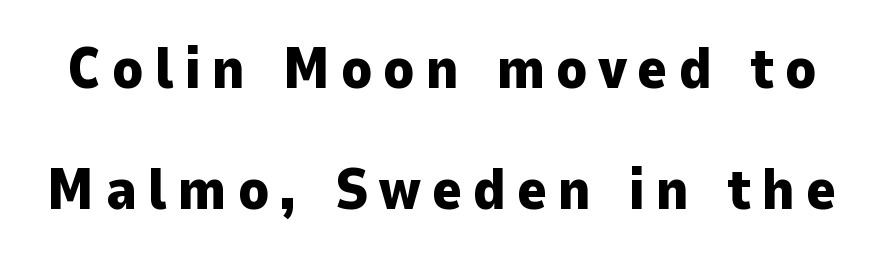
{"serif": "no", "italic": "no", "bold": "yes", "weight": "heavy", "width": "normal", "stroke_contrast": "low", "x_height": "medium", "monospaced": "no", "underline": "no", "line_spacing": "loose", "line_spacing_ratio": 2.12, "glyph_px": 57}
